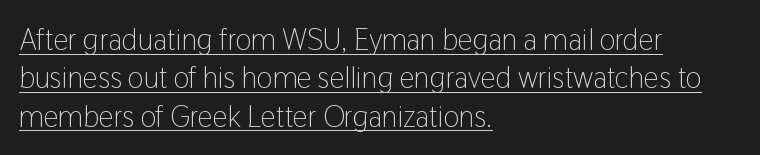
The image shows 30 px light, condensed sans-serif type, upright; set left-aligned, normal line spacing (1.28x), normal letter spacing, underlined; low stroke contrast and a medium x-height.
